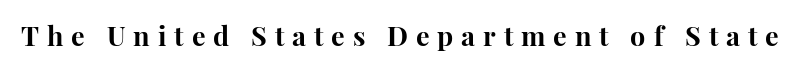
{"italic": "no", "bold": "yes", "underline": "no", "letter_spacing": "wide", "letter_spacing_em": 0.29, "glyph_px": 27}
